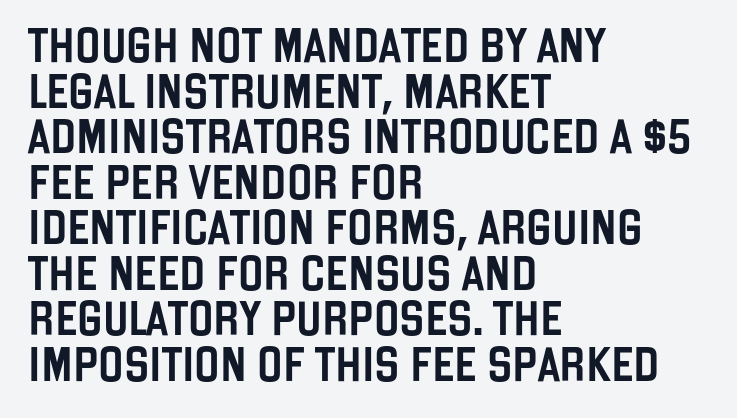
{"serif": "no", "italic": "no", "width": "condensed", "stroke_contrast": "low", "x_height": "large", "monospaced": "no", "underline": "no", "align": "left", "line_spacing": "normal", "line_spacing_ratio": 1.34, "letter_spacing": "normal", "letter_spacing_em": 0.0, "glyph_px": 34}
